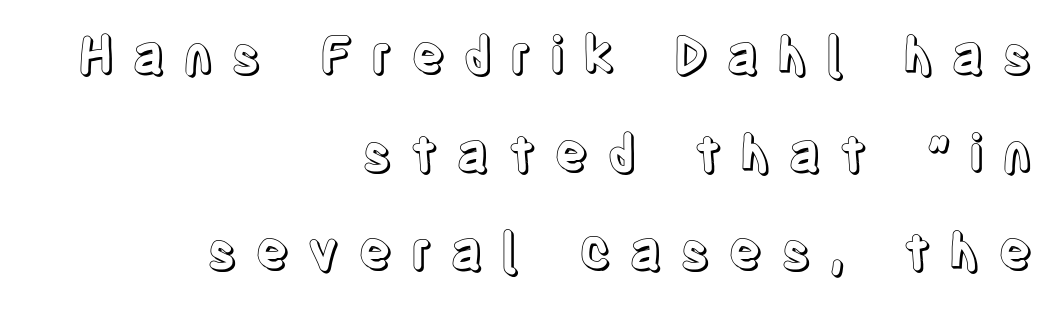
{"italic": "no", "width": "condensed", "x_height": "large", "monospaced": "no", "underline": "no", "align": "right", "line_spacing": "loose", "line_spacing_ratio": 1.92, "letter_spacing": "wide", "letter_spacing_em": 0.34, "glyph_px": 51}
